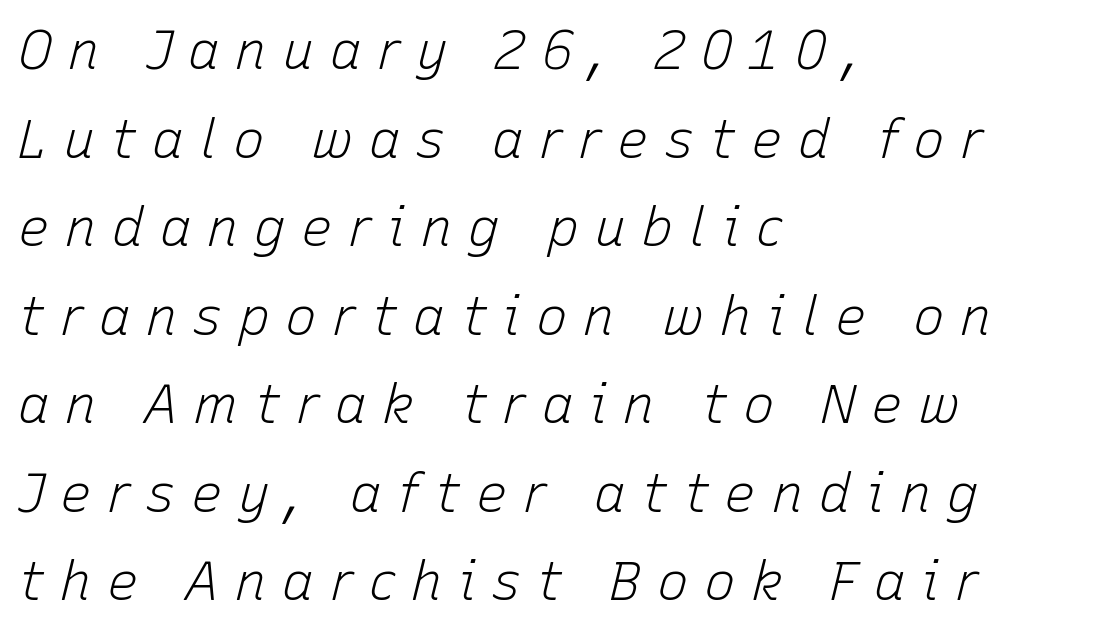
The letters look calm and open, with moderate or lighter stems. The string is rendered with underlining switched off. The letterforms stand isolated, each surrounded by extra space. When letters slant like this, we call the style italic. How would I describe the line gaps? Plain and ordinary. A typesetter would call this proportional, since set widths differ per character.
